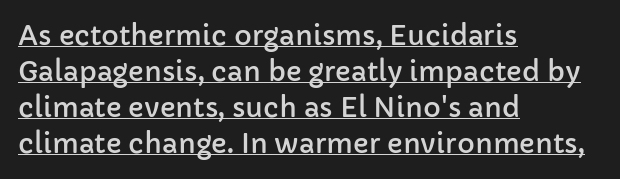
The image shows 27 px text type, upright; set left-aligned, normal line spacing (1.33x), normal letter spacing, underlined.
